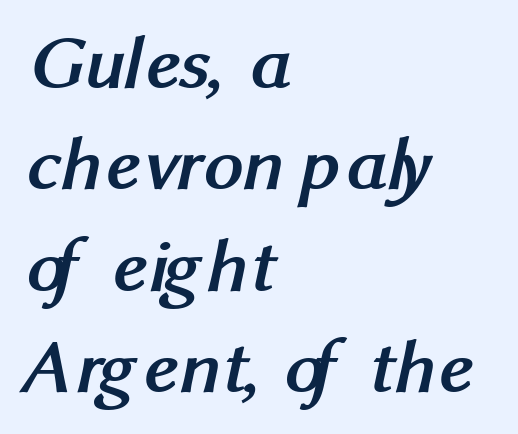
The rendering uses natural spacing where letterforms have individual widths. The rows are spaced the way most documents space them. The designer went with a sans here, leaving each stem footless. Tracking value appears to be zero — textbook default spacing.
